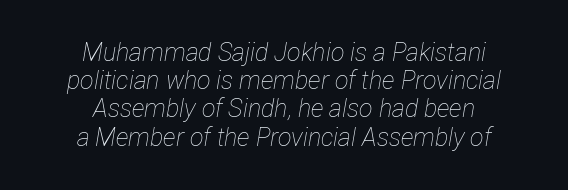
Is the stroke heavy? The answer is a plain regular-or-lighter. In CSS terms this would be text-align: center. The rendering uses a small line-height, squeezing the rows. Lines of text with bare space underneath.
